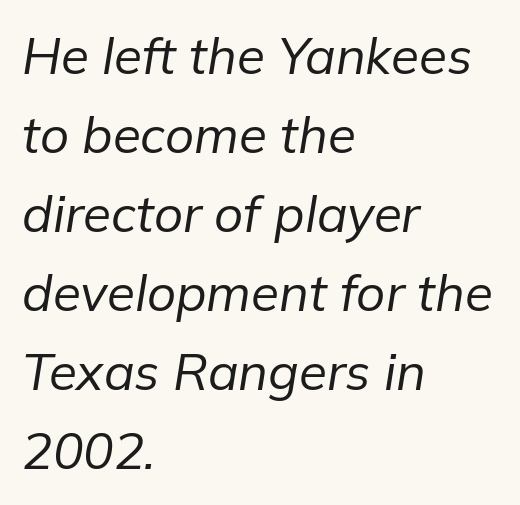
Spacing verdict: proportional, widths tailored to each character. Between one letter and the next there's only the usual sliver of space. The letterforms sit at book weight or below. The strip under each line holds only bare page.
